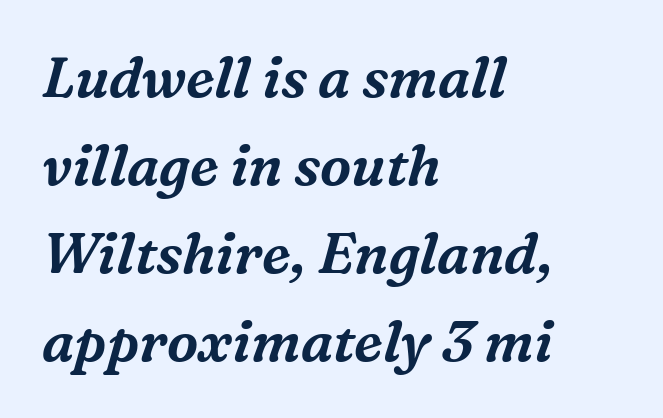
Any mark beneath the type? The region is blank. The passage shown has conventional tracking throughout. In CSS terms this would be text-align: left. Style check: oblique. This sample has the flowing, uneven cadence of proportional lettering. The passage shown is typeset with a serif family.
